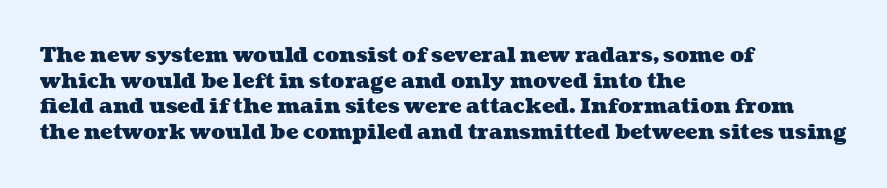
The image shows 21 px bold type; set left-aligned, line spacing 1.22x, normal letter spacing, not underlined.
